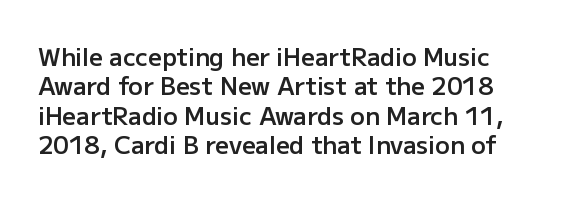
Q: Is the text bold? A: Semi-bold.
Q: Is the text italic (slanted)? A: No, it is upright.
Q: Is the text underlined? A: No.
Q: Is the spacing between letters normal or unusually wide? A: Normal.
